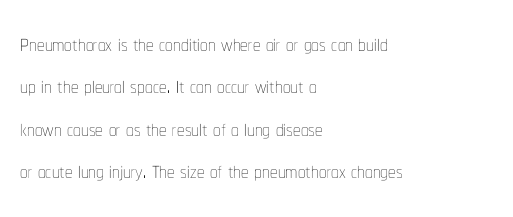
Do the characters align in a grid? No, the font is proportional. Anything drawn beneath the words? Only blank space. This is not heavy type; no bold has been used. Here the glyphs are tracked normally, forming tight word shapes. Line beginnings align vertically; line endings do not. Vertical spacing — default.
